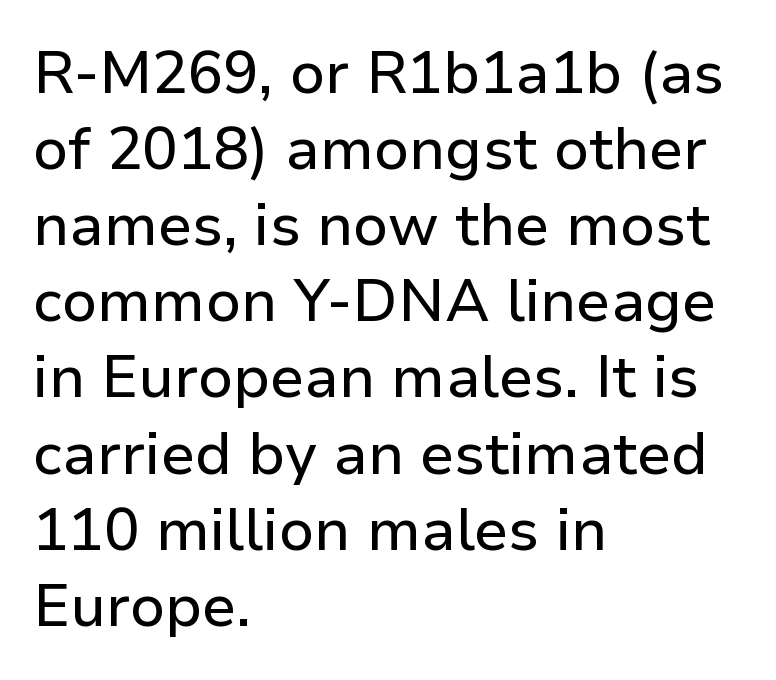
{"serif": "no", "italic": "no", "width": "normal", "stroke_contrast": "low", "x_height": "medium", "monospaced": "no", "underline": "no", "align": "left", "line_spacing": "normal", "line_spacing_ratio": 1.29, "letter_spacing": "normal", "letter_spacing_em": 0.0, "glyph_px": 59}
